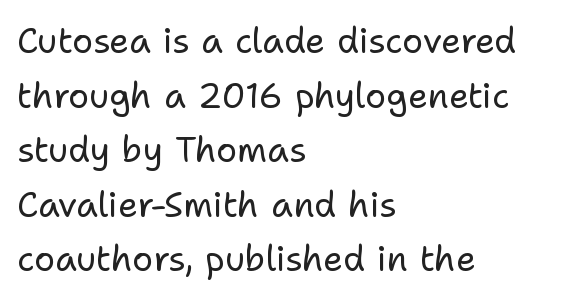
The image shows 35 px regular-weight sans-serif type, upright; set left-aligned, normal line spacing (1.56x), normal letter spacing, not underlined; low stroke contrast and a medium x-height.
